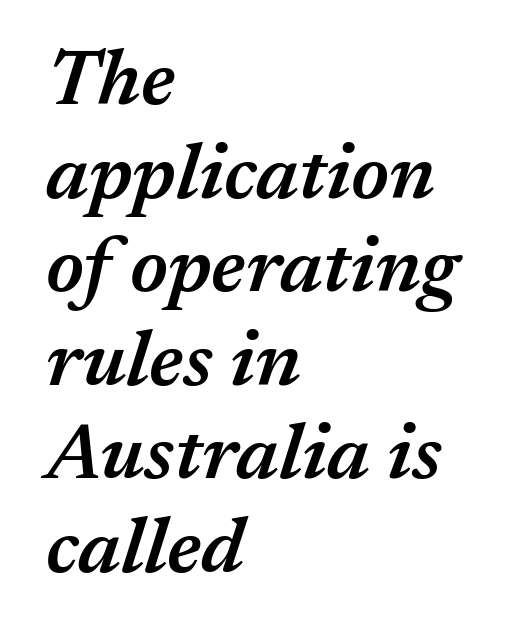
{"italic": "yes", "lean": "right", "slant_degrees": 17, "bold": "semi", "weight": "semibold", "width": "normal", "stroke_contrast": "medium", "x_height": "medium", "monospaced": "no", "underline": "no", "align": "left", "line_spacing_ratio": 1.2, "letter_spacing": "normal", "letter_spacing_em": 0.0, "glyph_px": 78}
